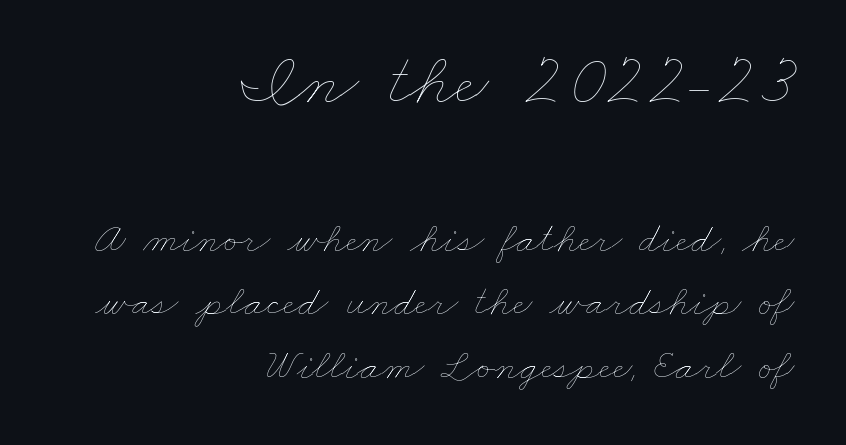
The image shows 75 px thin, wide type; set right-aligned, normal line spacing (1.47x), normal letter spacing, not underlined; the first (top) block is 1.74x larger; low stroke contrast and a small x-height.
